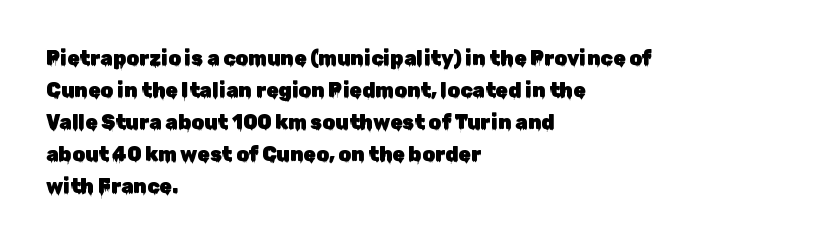
The image shows 20 px text type, upright; set left-aligned, normal line spacing (1.6x), normal letter spacing, not underlined.
